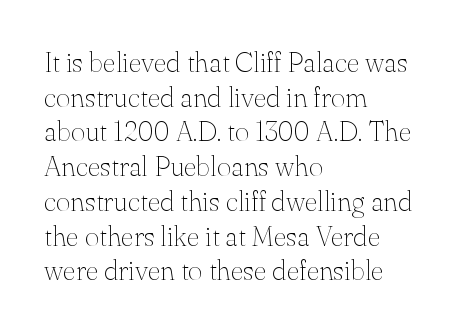
The image shows 28 px thin serif type, upright; set left-aligned, line spacing 1.24x, normal letter spacing, not underlined; medium stroke contrast and a small x-height.
